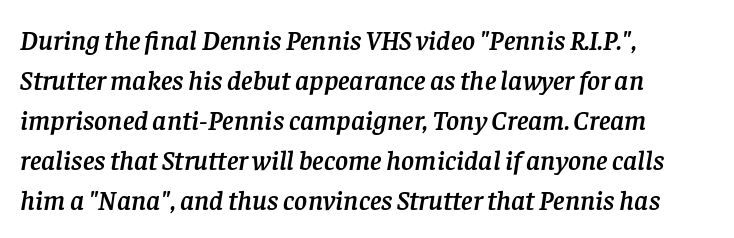
{"serif": "yes", "italic": "yes", "lean": "right", "slant_degrees": 8, "width": "normal", "stroke_contrast": "low", "x_height": "large", "monospaced": "no", "underline": "no", "align": "left", "line_spacing": "normal", "line_spacing_ratio": 1.43, "letter_spacing": "normal", "letter_spacing_em": 0.0, "glyph_px": 28}
